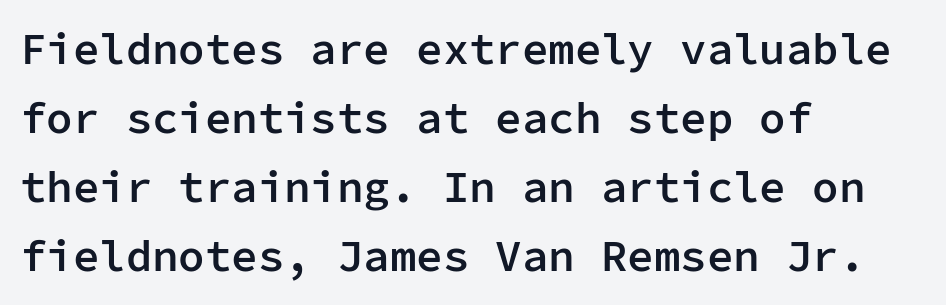
{"serif": "no", "italic": "no", "bold": "semi", "weight": "semibold", "width": "normal", "stroke_contrast": "low", "x_height": "medium", "monospaced": "yes", "underline": "no", "align": "left", "line_spacing": "normal", "line_spacing_ratio": 1.57, "letter_spacing": "normal", "letter_spacing_em": 0.0, "glyph_px": 44}
